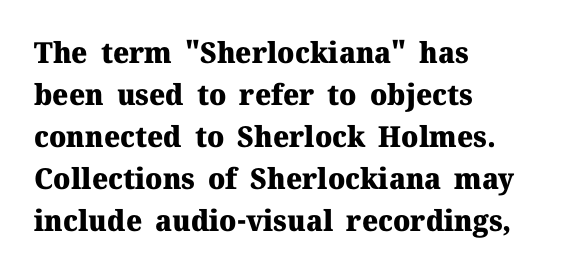
The image shows 29 px heavy serif type, upright; set left-aligned, normal line spacing (1.45x), normal letter spacing, not underlined; medium stroke contrast and a medium x-height.
